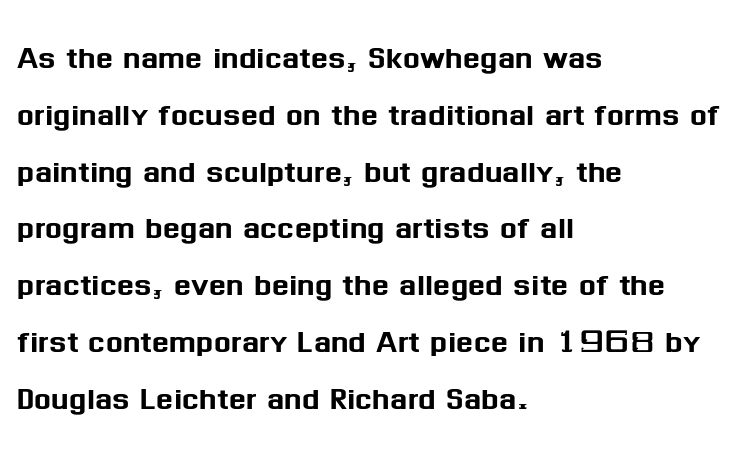
Q: Is the text italic (slanted)? A: No, it is upright.
Q: Is the typeface a serif or a sans-serif typeface? A: Sans-serif.
Q: Is the text underlined? A: No.
Q: How is the paragraph aligned? A: Left-aligned.
Q: Is the spacing between letters normal or unusually wide? A: Normal.
Q: Is the spacing between lines tight, normal or loose? A: Normal.
Q: Width (condensed, normal, or wide)? A: Normal.
Q: Stroke contrast? A: Medium.
Q: x-height? A: Medium.
Q: Monospaced? A: No.
